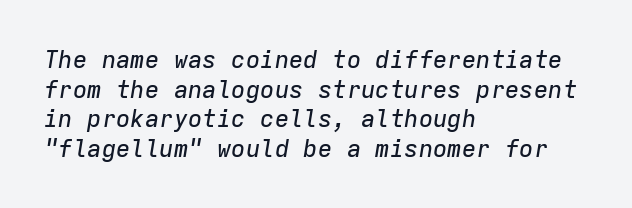
The image shows 24 px text type, italic (leaning right); set left-aligned, line spacing 1.23x, normal letter spacing, not underlined.
